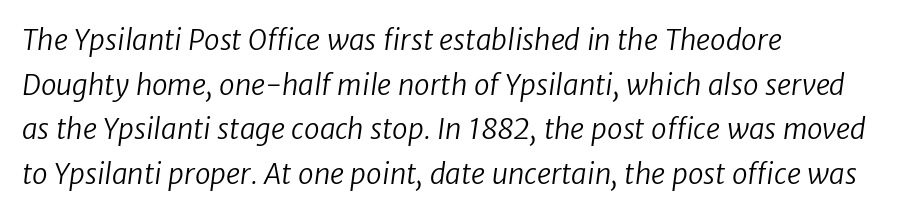
The image shows 28 px regular-weight sans-serif type; set left-aligned, normal line spacing (1.59x), normal letter spacing, not underlined; low stroke contrast and a medium x-height.
